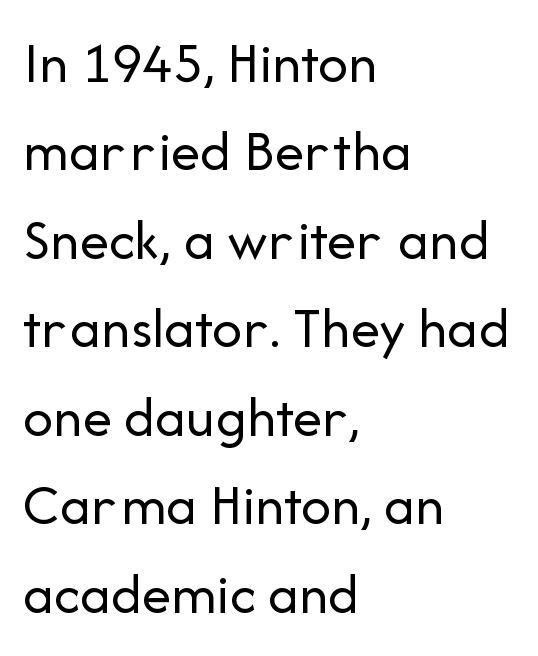
Summary of weight: not heavy and not bold. Decoration check: the copy has no underline. This is roman type, the default non-slanted kind. Students, note that the glyphs here touch the page at normal intervals. Line beginnings align vertically; line endings do not.
